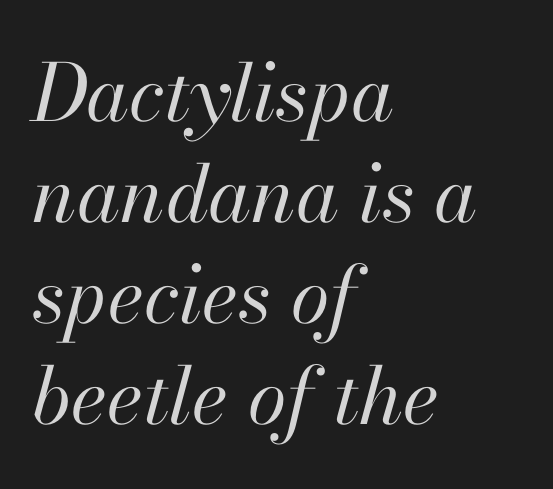
The image shows 79 px regular-weight type, italic (leaning right); set left-aligned, normal line spacing (1.28x), normal letter spacing, not underlined; high stroke contrast and a small x-height.
